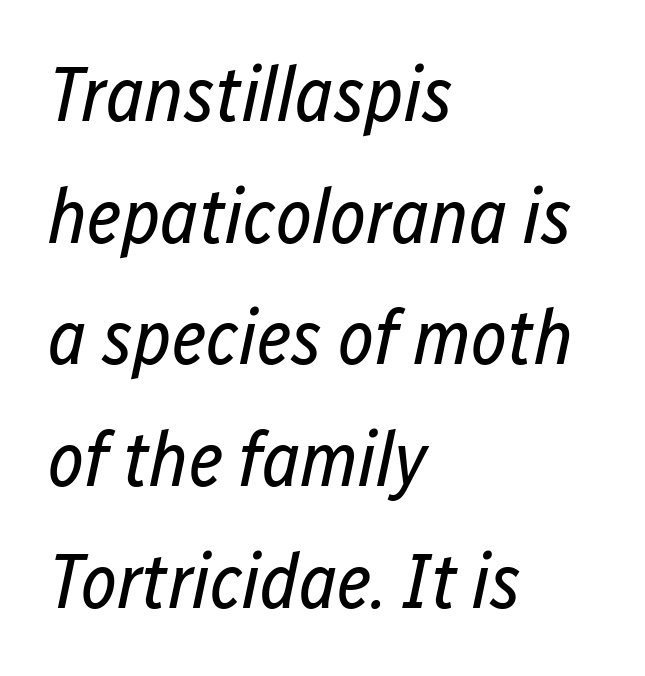
The image shows 77 px regular-weight, condensed type, italic (leaning right); set left-aligned, normal line spacing (1.58x), normal letter spacing, not underlined; low stroke contrast and a medium x-height.
